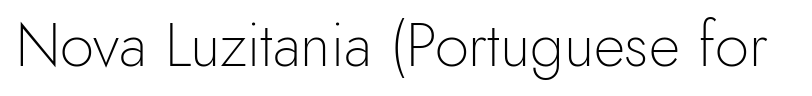
The passage shown is typed in a proportional face where columns would drift. Letterform terminals end flat and unadorned throughout the passage. Between one letter and the next there's only the usual sliver of space. The space directly below the letters is spotless. Nope, not italic — everything's standing straight. The font sits on the lighter half of the weight spectrum, regular included.
